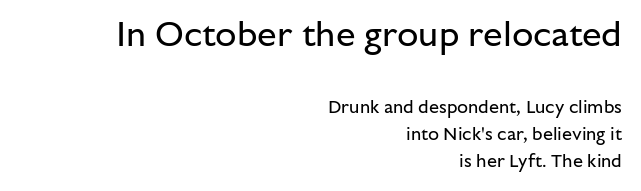
{"serif": "no", "italic": "no", "bold": "no", "weight": "regular", "width": "normal", "stroke_contrast": "low", "x_height": "medium", "monospaced": "no", "underline": "no", "align": "right", "line_spacing": "normal", "line_spacing_ratio": 1.49, "letter_spacing": "normal", "letter_spacing_em": 0.0, "larger_block": "first", "size_ratio": 1.94, "glyph_px": 35}
